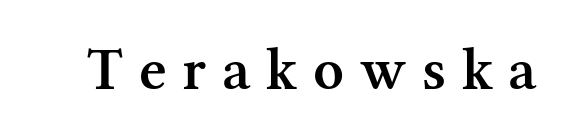
{"serif": "yes", "italic": "no", "bold": "semi", "weight": "semibold", "width": "normal", "stroke_contrast": "medium", "x_height": "medium", "monospaced": "no", "underline": "no", "letter_spacing": "wide", "letter_spacing_em": 0.26, "glyph_px": 60}
